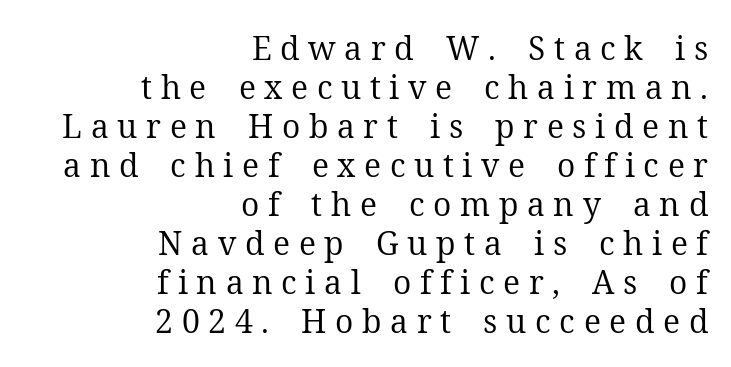
Q: Is the text bold? A: No.
Q: Is the text italic (slanted)? A: No, it is upright.
Q: Is the typeface a serif or a sans-serif typeface? A: Serif.
Q: Is the text underlined? A: No.
Q: How is the paragraph aligned? A: Right-aligned.
Q: Is the spacing between letters normal or unusually wide? A: Unusually wide.
Q: Width (condensed, normal, or wide)? A: Normal.
Q: Stroke contrast? A: Medium.
Q: x-height? A: Medium.
Q: Monospaced? A: No.
